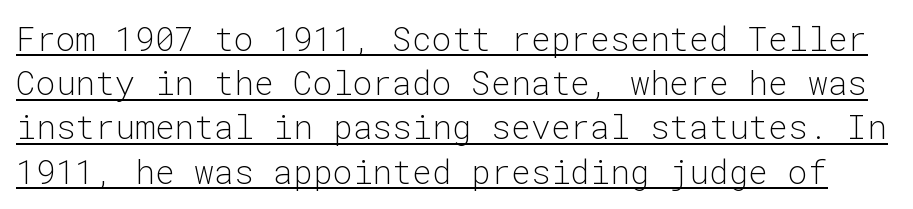
Q: Is the text bold? A: No.
Q: Is the text italic (slanted)? A: No, it is upright.
Q: Is the typeface a serif or a sans-serif typeface? A: Sans-serif.
Q: Is the text underlined? A: Yes.
Q: Is the spacing between letters normal or unusually wide? A: Normal.
Q: Is the spacing between lines tight, normal or loose? A: Normal.
Q: Width (condensed, normal, or wide)? A: Normal.
Q: Stroke contrast? A: Low.
Q: x-height? A: Medium.
Q: Monospaced? A: Yes.
